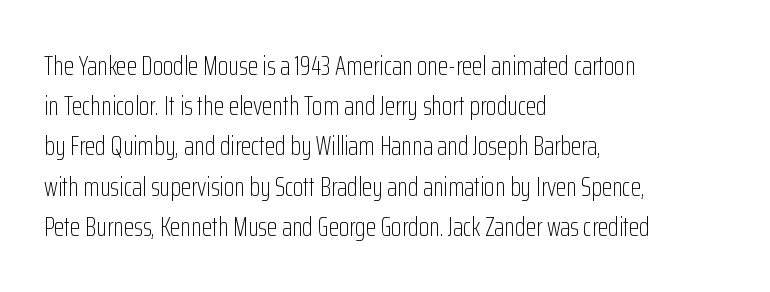
Q: Is the text bold? A: No.
Q: Is the text italic (slanted)? A: No, it is upright.
Q: Is the text underlined? A: No.
Q: How is the paragraph aligned? A: Left-aligned.
Q: Is the spacing between letters normal or unusually wide? A: Normal.
Q: Is the spacing between lines tight, normal or loose? A: Normal.
